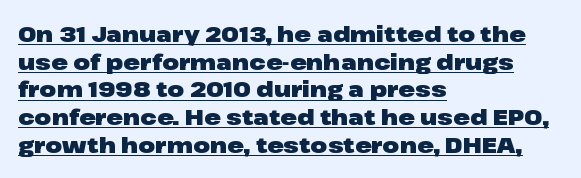
Caption: multi-line text, flush left, ragged right. A roman cut, with each character standing at attention. Glance below the letters and you will spot a drawn line. The face used here has the dense, thick strokes of a bold. Characters follow at the spacing the type designer built in.
